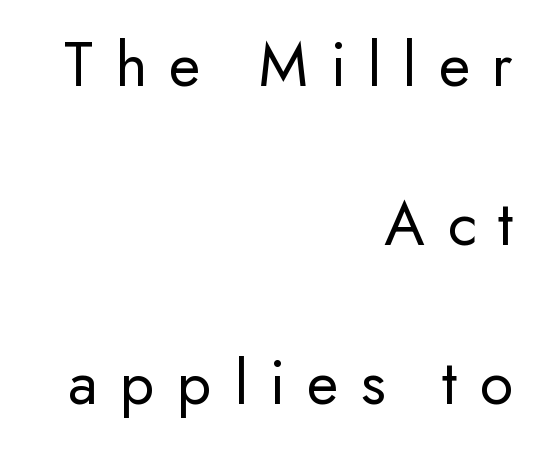
{"serif": "no", "italic": "no", "bold": "no", "weight": "regular", "width": "normal", "stroke_contrast": "low", "x_height": "small", "monospaced": "no", "underline": "no", "align": "right", "line_spacing": "loose", "line_spacing_ratio": 2.45, "letter_spacing": "wide", "letter_spacing_em": 0.34, "glyph_px": 65}
